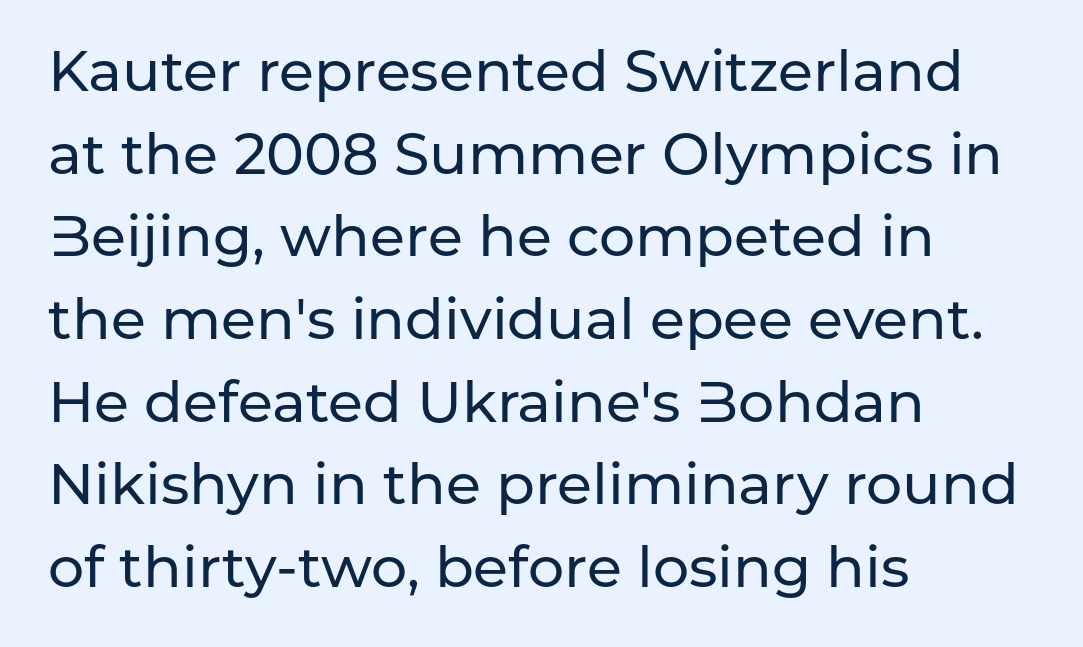
Q: Is the text italic (slanted)? A: No, it is upright.
Q: Is the typeface a serif or a sans-serif typeface? A: Sans-serif.
Q: Is the text underlined? A: No.
Q: How is the paragraph aligned? A: Left-aligned.
Q: Is the spacing between letters normal or unusually wide? A: Normal.
Q: Is the spacing between lines tight, normal or loose? A: Normal.
Q: Width (condensed, normal, or wide)? A: Normal.
Q: Stroke contrast? A: Low.
Q: x-height? A: Medium.
Q: Monospaced? A: No.
